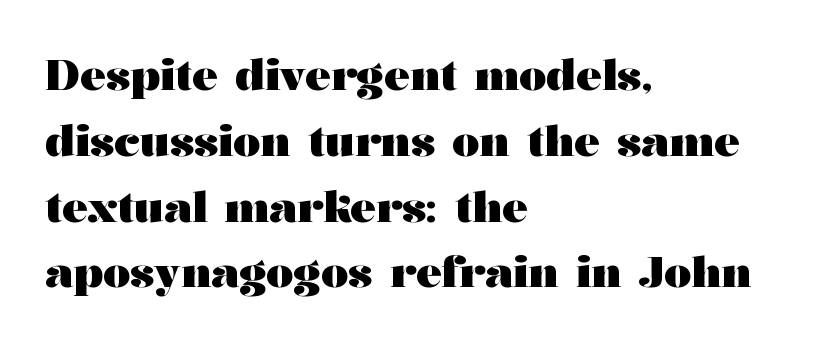
Q: Is the text bold? A: Yes.
Q: Is the text italic (slanted)? A: No, it is upright.
Q: Is the typeface a serif or a sans-serif typeface? A: Serif.
Q: Is the text underlined? A: No.
Q: How is the paragraph aligned? A: Left-aligned.
Q: Is the spacing between letters normal or unusually wide? A: Normal.
Q: Is the spacing between lines tight, normal or loose? A: Normal.
Q: Width (condensed, normal, or wide)? A: Wide.
Q: Stroke contrast? A: Medium.
Q: x-height? A: Medium.
Q: Monospaced? A: No.
